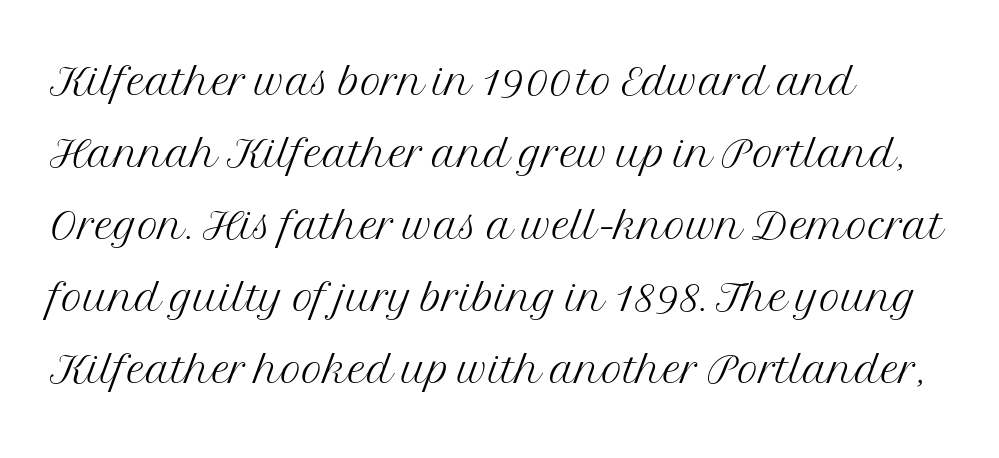
The image shows 58 px light serif type; set left-aligned, line spacing 1.24x, normal letter spacing, not underlined; medium stroke contrast and a medium x-height.
